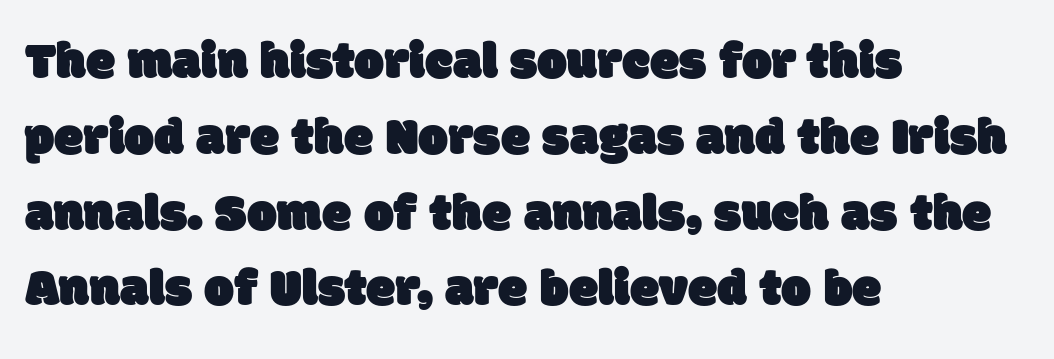
The image shows 53 px sans-serif type; set left-aligned, normal line spacing (1.43x), normal letter spacing, not underlined; low stroke contrast and a large x-height.
